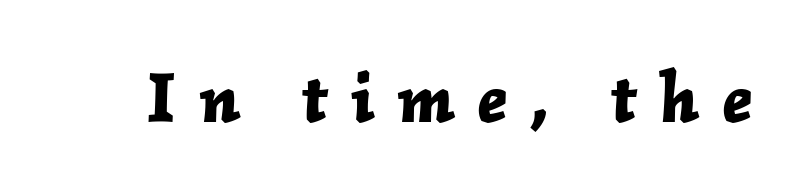
Q: Is the text bold? A: Yes.
Q: Is the text italic (slanted)? A: Yes, it leans right by about 2 degrees.
Q: Is the text underlined? A: No.
Q: Is the spacing between letters normal or unusually wide? A: Unusually wide.
Q: Width (condensed, normal, or wide)? A: Normal.
Q: Stroke contrast? A: Low.
Q: x-height? A: Medium.
Q: Monospaced? A: No.
